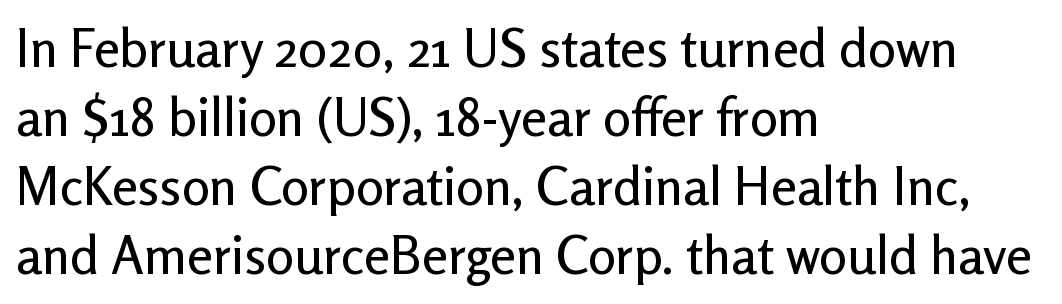
{"serif": "no", "italic": "no", "width": "normal", "stroke_contrast": "low", "x_height": "medium", "monospaced": "no", "underline": "no", "align": "left", "line_spacing": "normal", "line_spacing_ratio": 1.33, "letter_spacing": "normal", "letter_spacing_em": 0.0, "glyph_px": 52}
